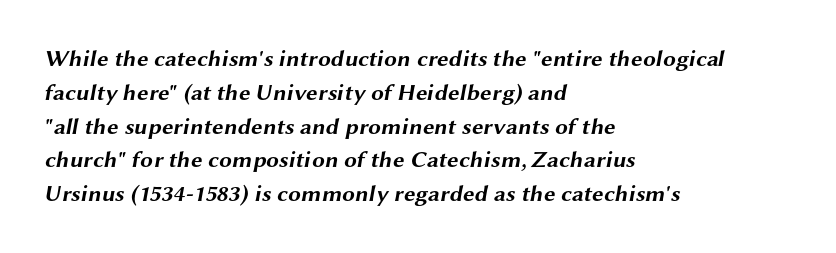
The image shows 23 px bold type; set left-aligned, normal line spacing (1.47x), normal letter spacing, not underlined.
